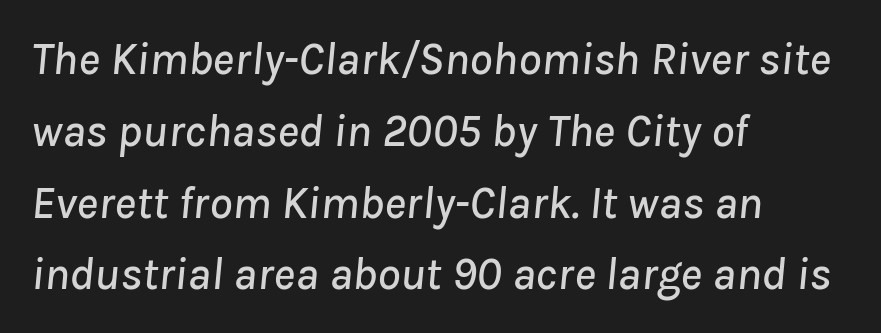
Q: Is the text italic (slanted)? A: Yes, it leans right by about 8 degrees.
Q: Is the text underlined? A: No.
Q: How is the paragraph aligned? A: Left-aligned.
Q: Is the spacing between letters normal or unusually wide? A: Normal.
Q: Is the spacing between lines tight, normal or loose? A: Normal.
Q: Width (condensed, normal, or wide)? A: Normal.
Q: Stroke contrast? A: Low.
Q: x-height? A: Medium.
Q: Monospaced? A: No.
